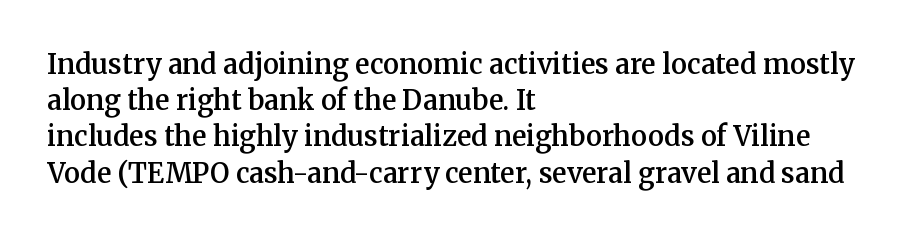
Nobody touched the tracking dial on this one. Its strokes are somewhat broadened, the hallmark of semibold type. Reading down the column, the eye jumps a familiar distance to each next line. Decoration check: the copy has no underline. The paragraph has a hard left edge and a soft right edge. Does the lettering tilt? It doesn't — this is upright.
